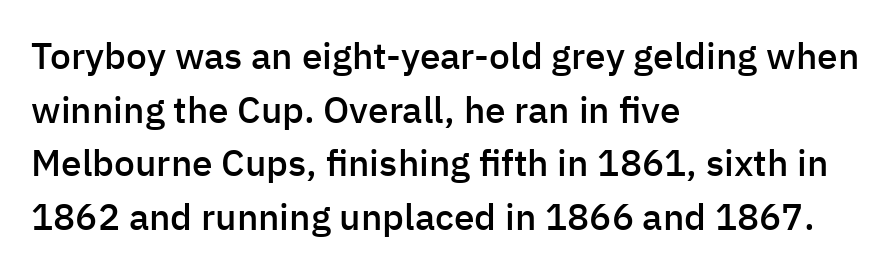
Q: Is the text bold? A: Semi-bold.
Q: Is the text italic (slanted)? A: No, it is upright.
Q: Is the typeface a serif or a sans-serif typeface? A: Sans-serif.
Q: Is the text underlined? A: No.
Q: How is the paragraph aligned? A: Left-aligned.
Q: Is the spacing between letters normal or unusually wide? A: Normal.
Q: Is the spacing between lines tight, normal or loose? A: Normal.
Q: Width (condensed, normal, or wide)? A: Normal.
Q: Stroke contrast? A: Low.
Q: x-height? A: Medium.
Q: Monospaced? A: No.
